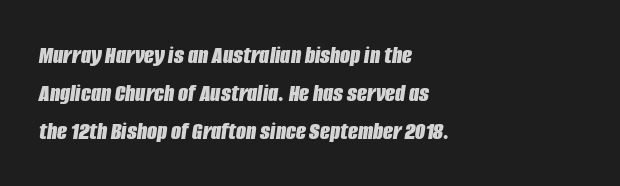
Is the block centered? No — it sits flush against the left margin. The axis of the letterforms is tilted away from vertical. The face used here is rendered with its standard letterfit. Baseline-to-baseline distance is the conventional proportion of letter height.
